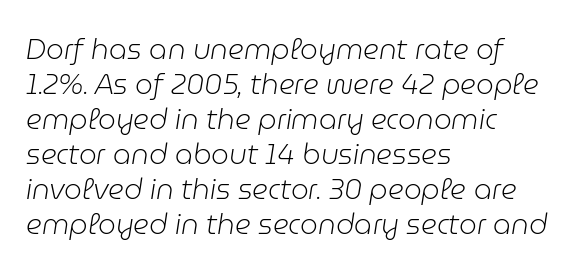
Note the varied advance widths — an 'i' is clearly narrower than an 'm'. The rendering anchors every line to the left-hand side. Is the letter spacing exaggerated? No — it looks like the ordinary default. The space directly below the letters is spotless. Quick note: italic. The designer left line spacing at the default.
